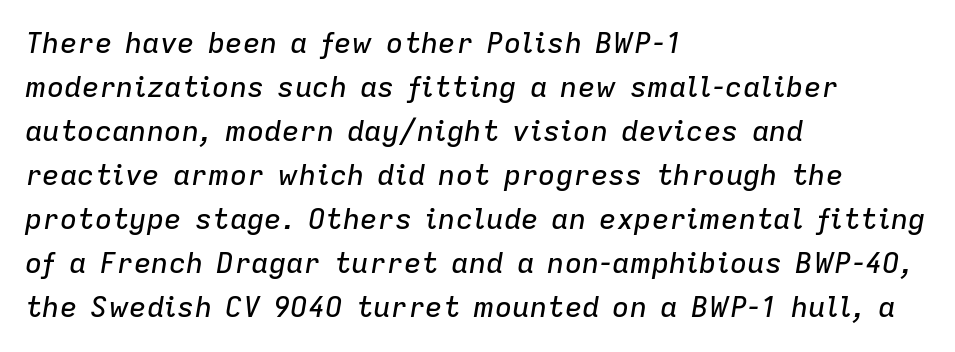
One glance says typical: line gaps are just what's usual. The line texture is even and compact thanks to regular tracking. The words here are not underlined. Is the block centered? No — it sits flush against the left margin.
